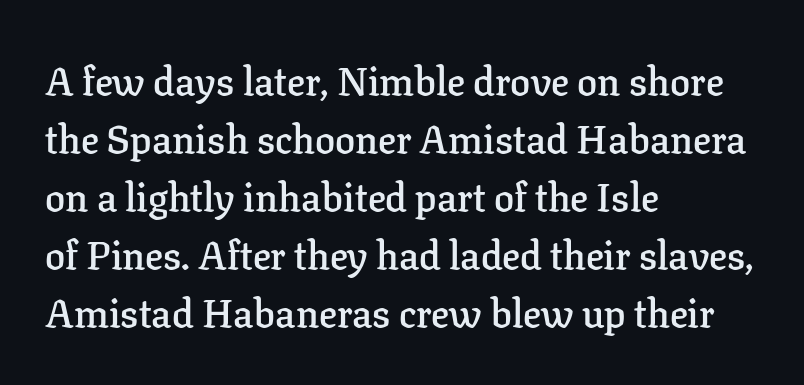
The image shows 40 px semibold serif type, upright; set left-aligned, normal line spacing (1.45x), normal letter spacing, not underlined; low stroke contrast and a medium x-height.
